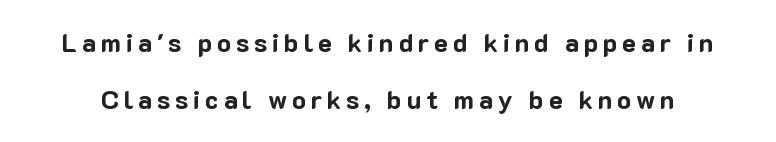
The passage shown is emphatically bold. It's the straight-up-and-down kind of type. A typesetter would call this leading open, well beyond the default. Descenders are the only things crossing below the line.
